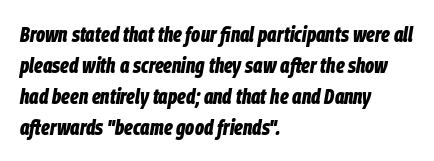
Q: Is the text bold? A: Yes.
Q: Is the text italic (slanted)? A: Yes, it leans right by about 9 degrees.
Q: Is the text underlined? A: No.
Q: How is the paragraph aligned? A: Left-aligned.
Q: Is the spacing between letters normal or unusually wide? A: Normal.
Q: Is the spacing between lines tight, normal or loose? A: Normal.
